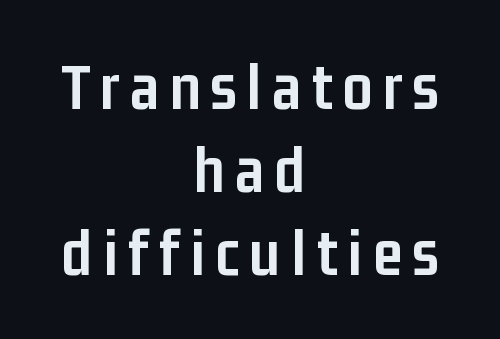
Q: Is the text bold? A: Yes.
Q: Is the text italic (slanted)? A: No, it is upright.
Q: Is the typeface a serif or a sans-serif typeface? A: Sans-serif.
Q: Is the text underlined? A: No.
Q: How is the paragraph aligned? A: Centered.
Q: Width (condensed, normal, or wide)? A: Condensed.
Q: Stroke contrast? A: Low.
Q: x-height? A: Medium.
Q: Monospaced? A: No.
